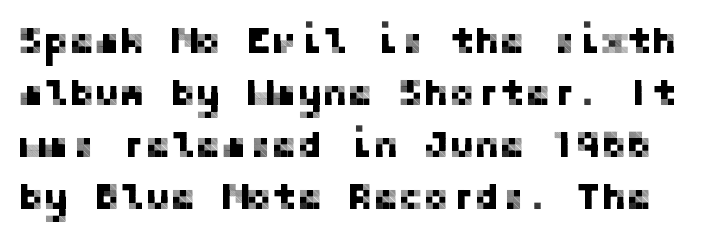
{"serif": "no", "italic": "no", "width": "normal", "stroke_contrast": "low", "x_height": "medium", "underline": "no", "line_spacing": "normal", "line_spacing_ratio": 1.37, "letter_spacing": "normal", "letter_spacing_em": 0.0, "glyph_px": 38}
